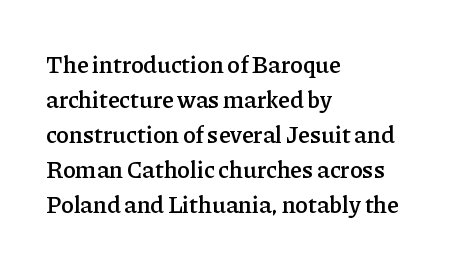
Leading matches the norm, producing a regular column. This sample uses an upright cut, with every glyph sitting square on the baseline. A fair bit of extra ink — the face is semibold, not bold. Does the copy run flush right? No — it runs flush left. This rendering features lettering with no underline. Between one letter and the next there's only the usual sliver of space.
